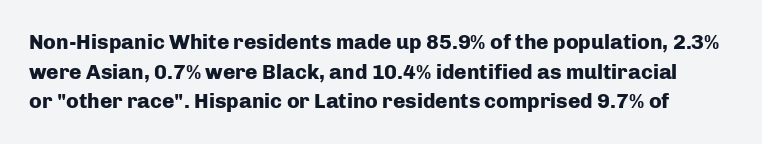
Its strokes are broad and dark, the hallmark of bold type. Only glyphs here, with clear space below each row. Students, observe: this is what conventionally led text looks like. Posture: upright roman.
